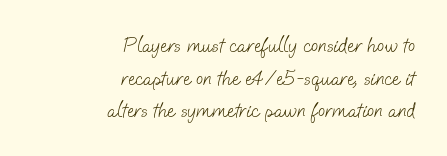
The glyphs are unaccompanied by any horizontal stroke below them. Quick note: interline space is typical. In terms of letterspacing, this is plain default setting. Every row of glyphs terminates at an identical x-position on the right. The cut favours lightness, reaching ordinary text weight at its darkest.
